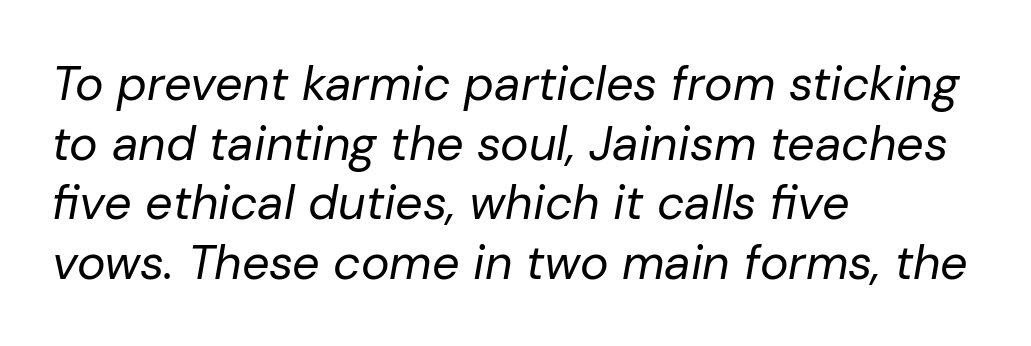
Q: Is the text bold? A: No.
Q: Is the text italic (slanted)? A: Yes, it leans right by about 10 degrees.
Q: Is the text underlined? A: No.
Q: How is the paragraph aligned? A: Left-aligned.
Q: Is the spacing between letters normal or unusually wide? A: Normal.
Q: Width (condensed, normal, or wide)? A: Normal.
Q: Stroke contrast? A: Low.
Q: x-height? A: Medium.
Q: Monospaced? A: No.
